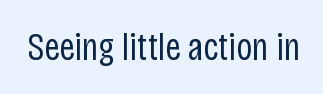
Q: Is the text bold? A: No.
Q: Is the text italic (slanted)? A: No, it is upright.
Q: Is the typeface a serif or a sans-serif typeface? A: Sans-serif.
Q: Is the text underlined? A: No.
Q: Is the spacing between letters normal or unusually wide? A: Normal.
Q: Width (condensed, normal, or wide)? A: Condensed.
Q: Stroke contrast? A: Low.
Q: x-height? A: Large.
Q: Monospaced? A: No.
